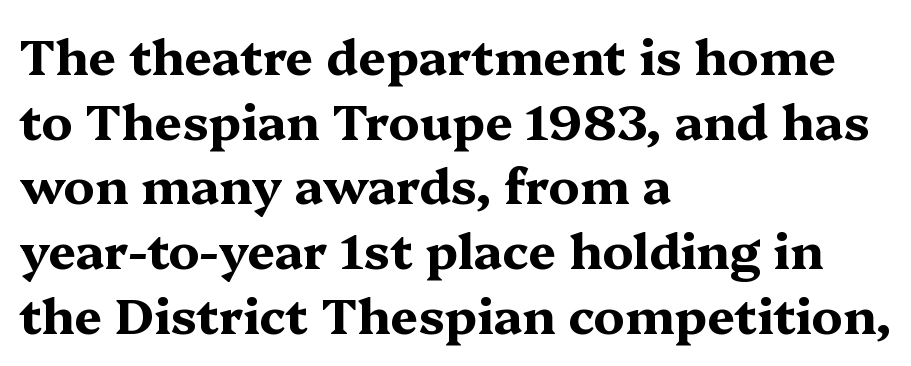
Q: Is the text bold? A: Yes.
Q: Is the text italic (slanted)? A: No, it is upright.
Q: Is the typeface a serif or a sans-serif typeface? A: Serif.
Q: Is the text underlined? A: No.
Q: How is the paragraph aligned? A: Left-aligned.
Q: Is the spacing between letters normal or unusually wide? A: Normal.
Q: Is the spacing between lines tight, normal or loose? A: Normal.
Q: Width (condensed, normal, or wide)? A: Wide.
Q: Stroke contrast? A: Medium.
Q: x-height? A: Medium.
Q: Monospaced? A: No.
